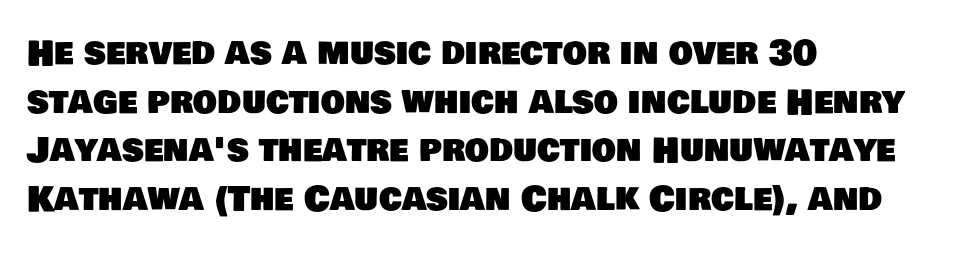
The designer left line spacing at the default. The ragged edge is on the right, which tells us the setting is flush left. Letters rest on an invisible, unmarked baseline. You could not count columns in this text — the font is proportionally spaced. This sample uses plain, unmodified letter spacing. Is this a sans? Yes — the strokes have no serifs.
